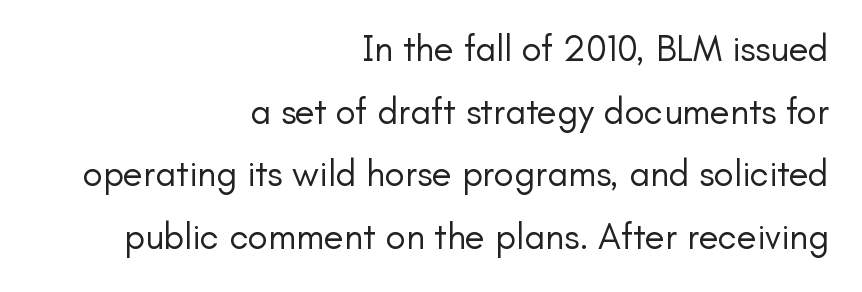
Does the copy run flush right? Yes — the right margin is perfectly even. The letters look calm and open, with moderate or lighter stems. The axis of the letterforms is exactly vertical. Spacing between characters is what you'd get straight out of the box.
